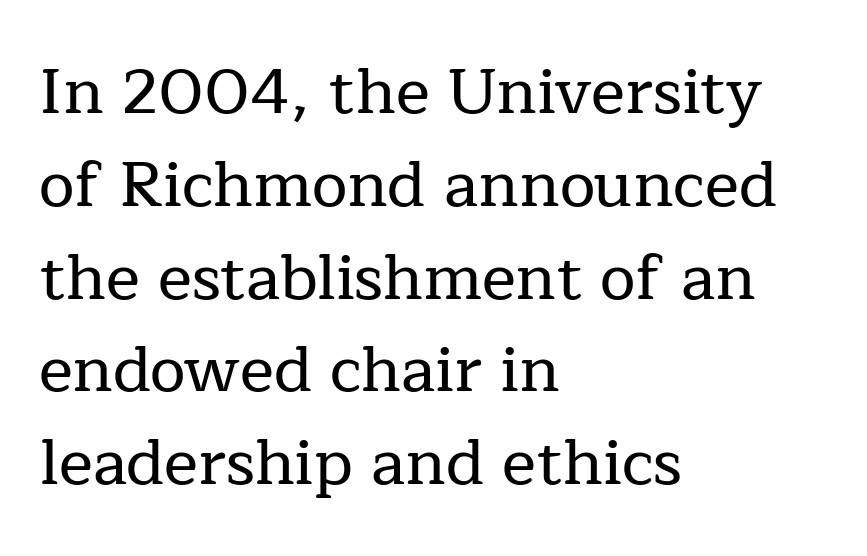
{"serif": "yes", "italic": "no", "width": "normal", "stroke_contrast": "low", "x_height": "medium", "monospaced": "no", "underline": "no", "align": "left", "line_spacing": "normal", "line_spacing_ratio": 1.45, "letter_spacing": "normal", "letter_spacing_em": 0.0, "glyph_px": 64}
